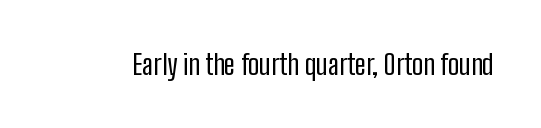
These lines are composed in type without serifs. Type without underlining. The letters advance in unequal steps, a hallmark of proportional type. Words appear dense and cohesive because spacing is normal.
